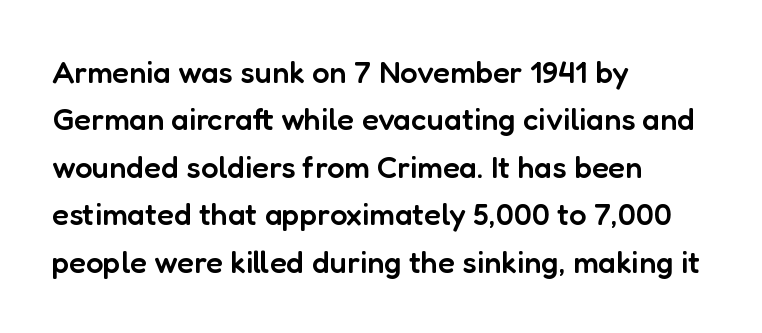
The image shows 31 px semibold sans-serif type, upright; set left-aligned, normal line spacing (1.53x), normal letter spacing, not underlined; low stroke contrast and a medium x-height.
